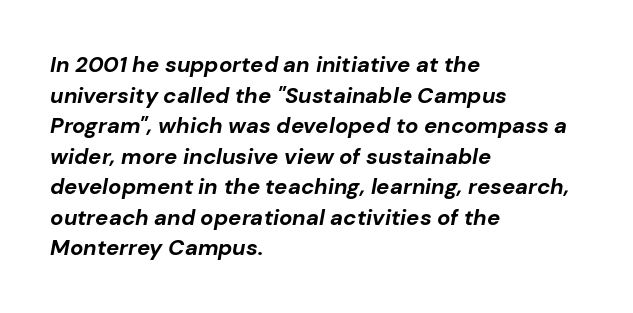
The image shows 22 px bold type, italic (leaning right); set left-aligned, normal line spacing (1.39x), normal letter spacing, not underlined.
